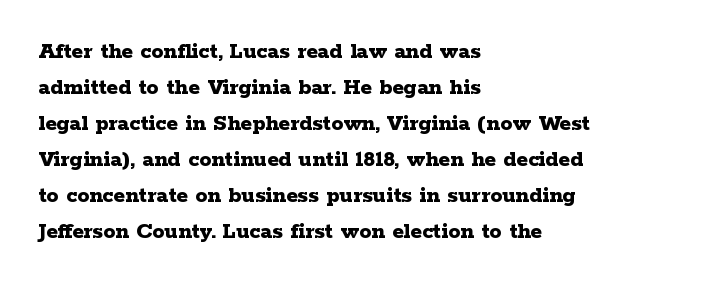
Q: Is the text bold? A: Yes.
Q: Is the text italic (slanted)? A: No, it is upright.
Q: Is the text underlined? A: No.
Q: How is the paragraph aligned? A: Left-aligned.
Q: Is the spacing between letters normal or unusually wide? A: Normal.
Q: Is the spacing between lines tight, normal or loose? A: Normal.
